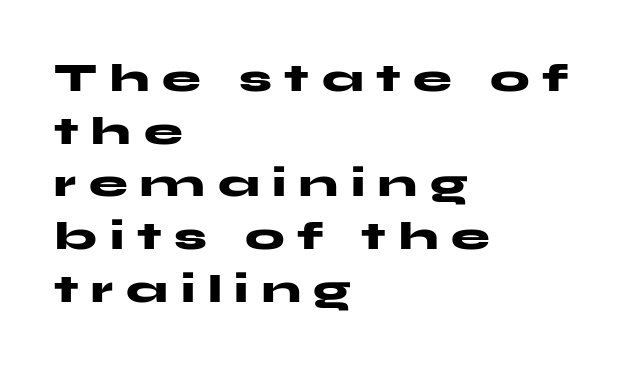
{"serif": "no", "italic": "no", "bold": "yes", "weight": "heavy", "width": "wide", "stroke_contrast": "medium", "x_height": "medium", "monospaced": "no", "underline": "no", "align": "left", "line_spacing": "normal", "line_spacing_ratio": 1.35, "letter_spacing": "wide", "letter_spacing_em": 0.33, "glyph_px": 39}
